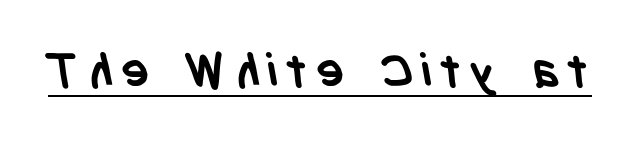
The rendering shows plain stroke endings on the letterforms — a sans-serif design. Do the characters align in a grid? No, the font is proportional. This is underlined copy, the kind a proofreader might mark for attention. The passage shown is emphatically bold.
